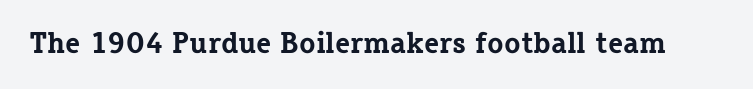
The image shows 30 px bold serif type, upright; set normal letter spacing, not underlined; low stroke contrast and a medium x-height.
